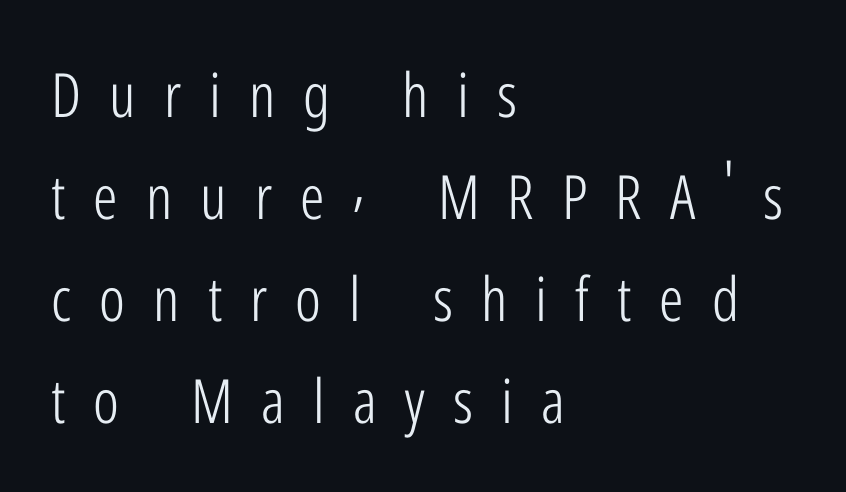
Each word looks stretched out because of the extra space between its letters. Stems and bowls with no extra thickness — not bold. When letters stand straight like this, we call the style roman or upright. A clean baseline with only descenders dipping below it. This is sans-serif lettering, the kind often seen on screens and signage.
